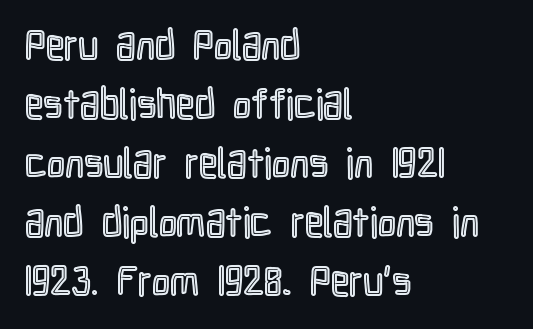
Notice how descenders clear the ascenders below comfortably — that's standard leading. Teacher's note: observe the even left margin — that is flush-left alignment. A typesetter would call this proportional, since set widths differ per character. A bare baseline throughout the passage. Is the letter spacing exaggerated? No — it looks like the ordinary default. Posture: upright roman.
